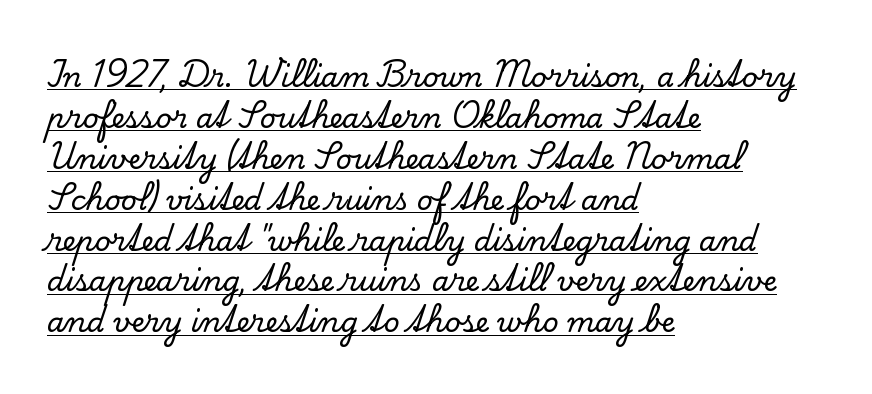
Regular leading. These lines are composed in type with serifs. The specimen includes a rule beneath the text block's lines. Is this a fixed-width face? No — the glyphs have proportional, varying widths. This sample uses plain, unmodified letter spacing. In CSS terms this would be text-align: left.
